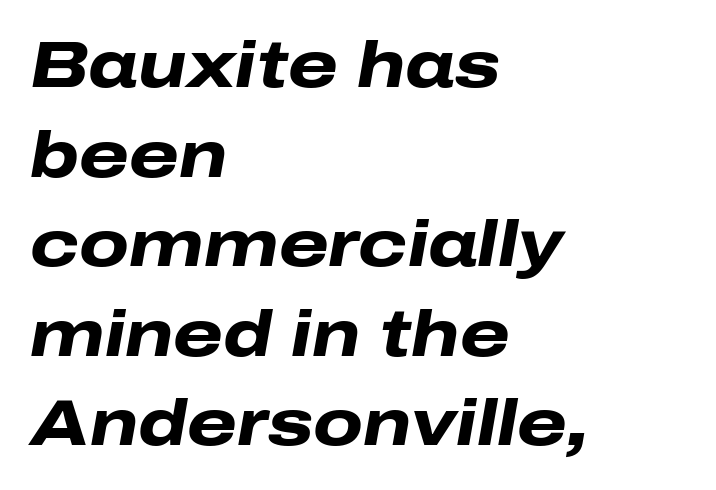
Q: Is the text bold? A: Yes.
Q: Is the text italic (slanted)? A: Yes, it leans right by about 10 degrees.
Q: Is the text underlined? A: No.
Q: How is the paragraph aligned? A: Left-aligned.
Q: Is the spacing between letters normal or unusually wide? A: Normal.
Q: Is the spacing between lines tight, normal or loose? A: Normal.
Q: Width (condensed, normal, or wide)? A: Wide.
Q: Stroke contrast? A: Low.
Q: x-height? A: Medium.
Q: Monospaced? A: No.
